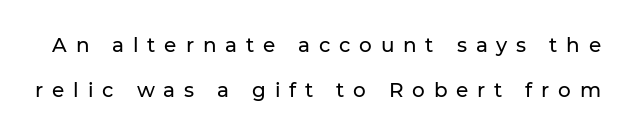
{"italic": "no", "underline": "no", "line_spacing": "loose", "line_spacing_ratio": 2.24, "letter_spacing": "wide", "letter_spacing_em": 0.44, "glyph_px": 20}
